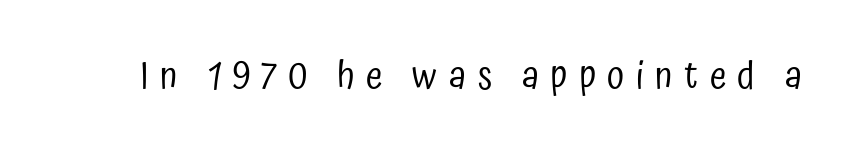
The image shows 38 px regular-weight, condensed sans-serif type, upright; set unusually wide letter spacing (+0.3 em), not underlined; low stroke contrast and a medium x-height.
